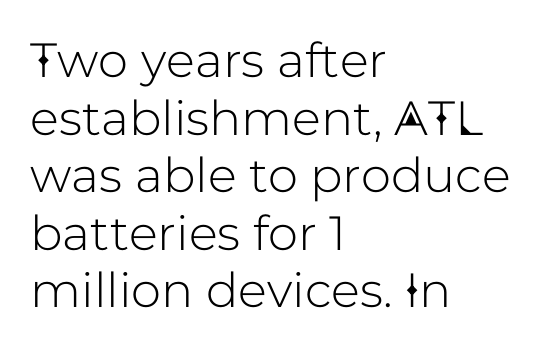
Stroke terminals: plain, sans-serif. This sample has the flowing, uneven cadence of proportional lettering. This is the regular roman posture of the typeface. How are the letters spaced? Ordinarily, with no added tracking.
